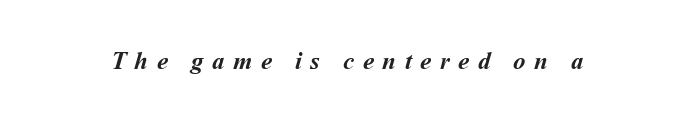
Q: Is the text bold? A: Yes.
Q: Is the text underlined? A: No.
Q: Is the spacing between letters normal or unusually wide? A: Unusually wide.
